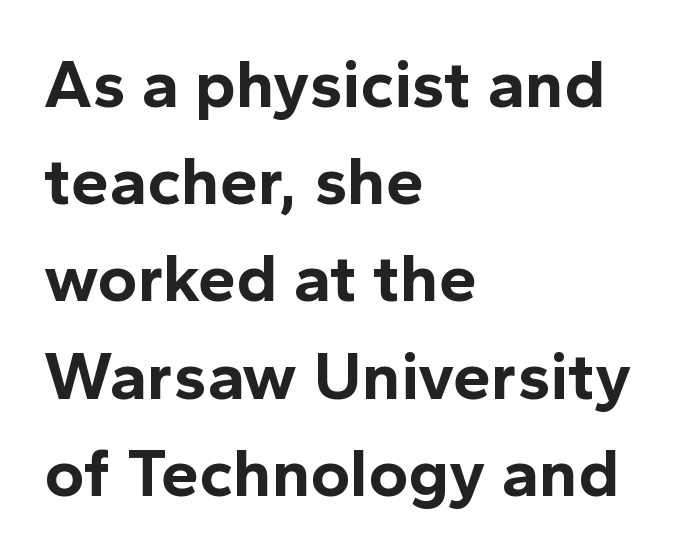
{"serif": "no", "italic": "no", "bold": "yes", "weight": "bold", "width": "normal", "x_height": "medium", "monospaced": "no", "underline": "no", "align": "left", "line_spacing": "normal", "line_spacing_ratio": 1.43, "letter_spacing": "normal", "letter_spacing_em": 0.0, "glyph_px": 68}
